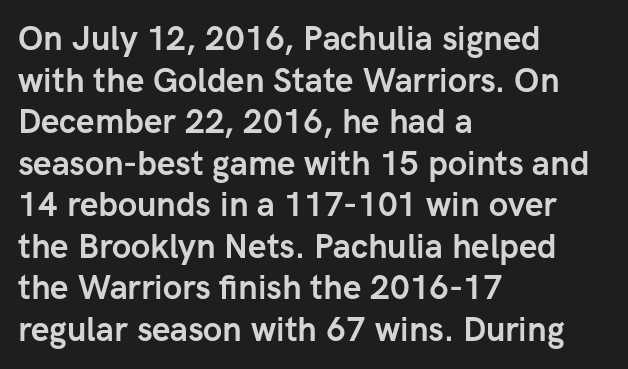
The image shows 33 px semibold sans-serif type, upright; set left-aligned, normal line spacing (1.26x), normal letter spacing, not underlined; low stroke contrast and a medium x-height.
